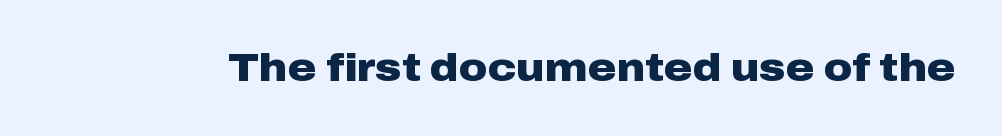
What stands out about the letter spacing? Nothing — it is the standard amount. Weight check: bold — yes, fully. The passage shown is typed in a proportional face where columns would drift. Just letters on the line, the space beneath them empty. Typographically, this falls in the sans-serif category.
